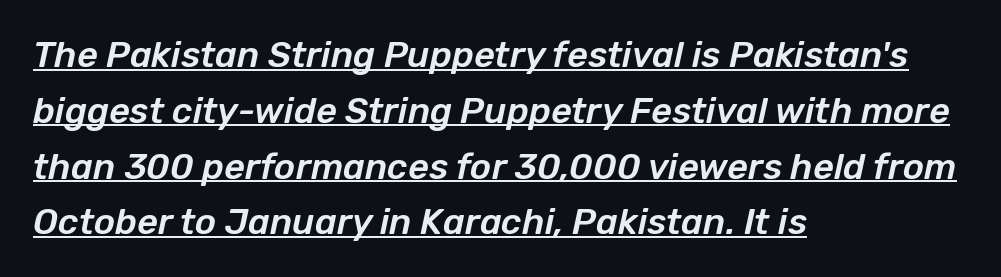
Line spacing here is normal. There's an unmistakable incline to the writing here. The sample's only ornament is a line tracing under the words. In terms of letterspacing, this is plain default setting. This sample has the flowing, uneven cadence of proportional lettering. If you drew a ruler down the left edge, every line would touch it.
